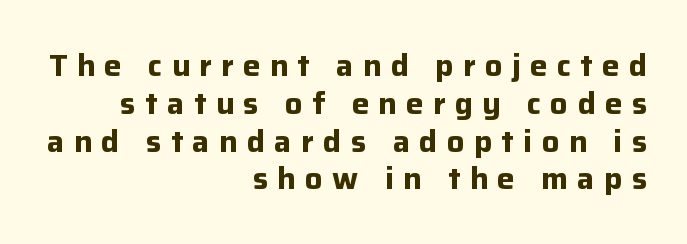
{"serif": "no", "italic": "no", "bold": "yes", "weight": "bold", "width": "normal", "stroke_contrast": "low", "x_height": "medium", "monospaced": "no", "underline": "no", "align": "right", "line_spacing_ratio": 1.22, "letter_spacing": "wide", "letter_spacing_em": 0.3, "glyph_px": 31}
